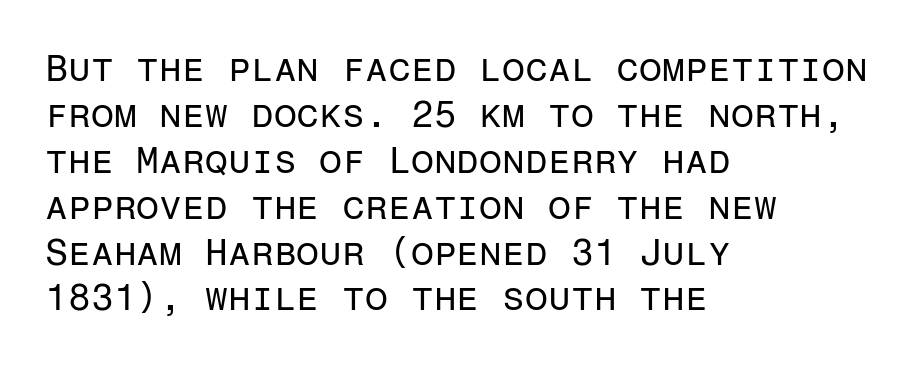
The image shows 37 px regular-weight sans-serif type, upright, monospaced; set left-aligned, line spacing 1.24x, normal letter spacing, not underlined; low stroke contrast and a medium x-height.
